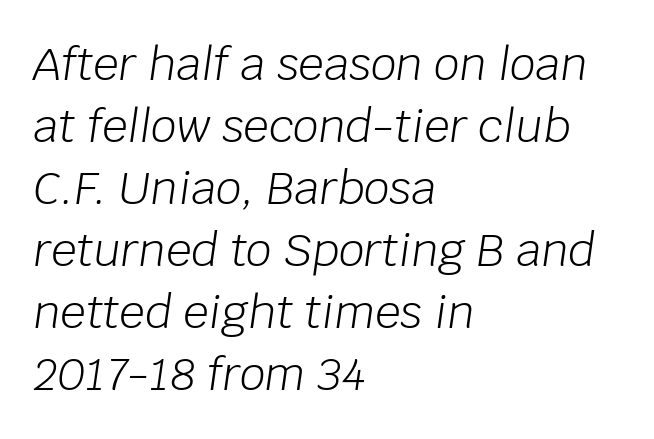
{"italic": "yes", "lean": "right", "slant_degrees": 8, "bold": "no", "weight": "light", "width": "normal", "stroke_contrast": "low", "x_height": "large", "monospaced": "no", "underline": "no", "align": "left", "line_spacing": "normal", "line_spacing_ratio": 1.38, "letter_spacing": "normal", "letter_spacing_em": 0.0, "glyph_px": 45}
